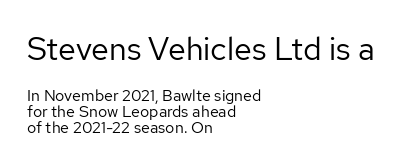
The image shows 32 px regular-weight sans-serif type, upright; set left-aligned, tight line spacing (0.99x), normal letter spacing, not underlined; the first (top) block is 2.0x larger; low stroke contrast and a medium x-height.
